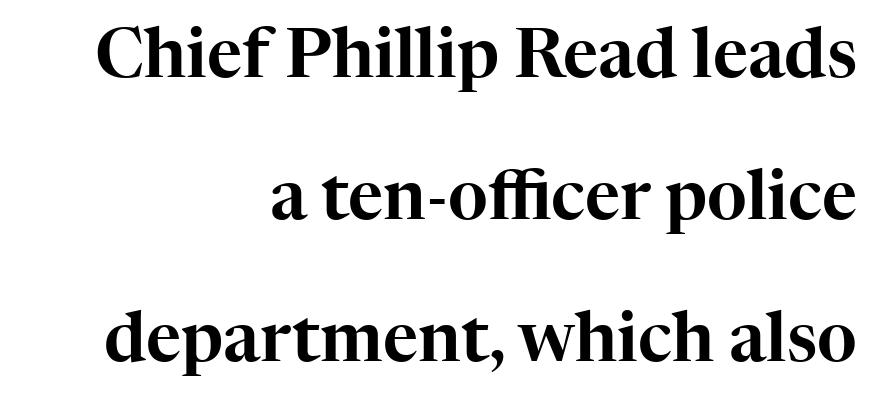
Look at the tracking — it's just the regular setting, nothing added. Typeset ragged left — the right edge is the straight one. This is serif lettering, the kind often seen in printed books. Ordinary non-slanted type is in use. The rendering uses a large line-height, opening up the rows. Check the space under the baseline: it is left empty.
